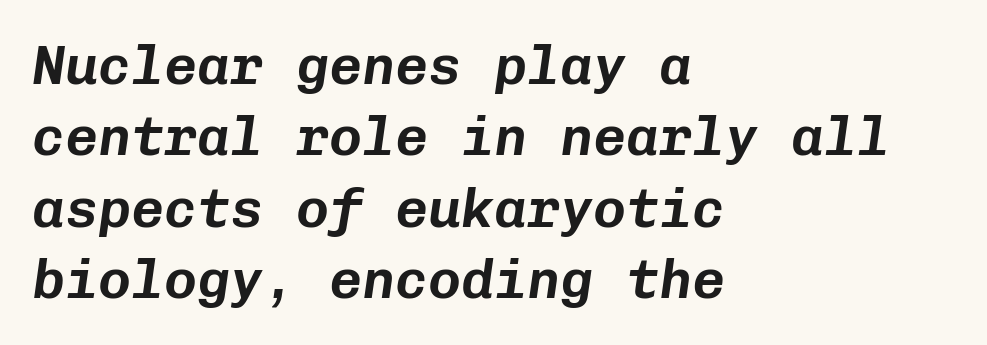
The image shows 55 px text type, italic (leaning right), monospaced; set left-aligned, normal line spacing (1.3x), normal letter spacing, not underlined; low stroke contrast and a medium x-height.
